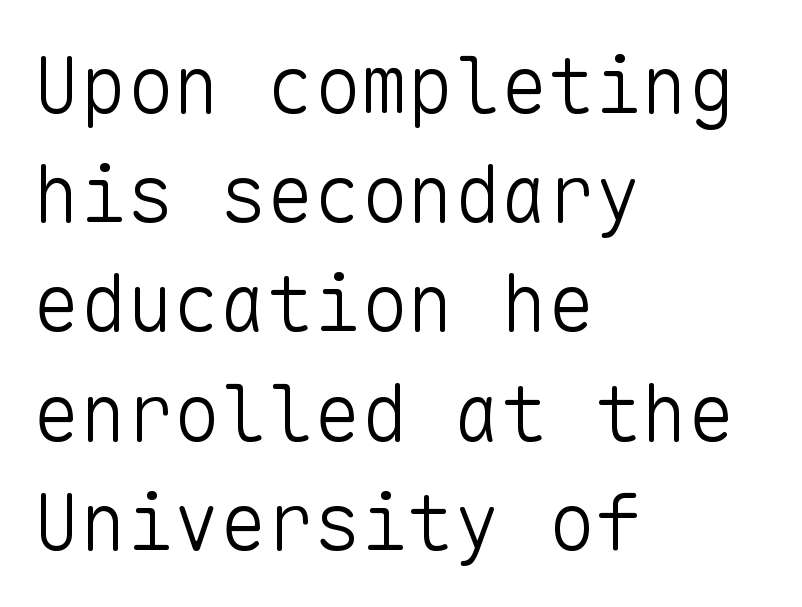
Every character here occupies the same horizontal width, giving the sample a typewriter-like rhythm. Compared with typical body copy, the letter spacing here is the same. Think standard paragraph weight, or any step lighter than that. Glance below the letters and you will spot only blank space. The glyphs in this specimen are sans serif.
